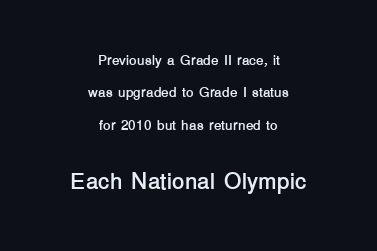
Nothing unusual about the tracking: characters are spaced as the font intends. Typeset on center — no edge is straight. No italicization has been applied; the sample stays upright. Does the bottom block carry the larger type? Yes, it does.
